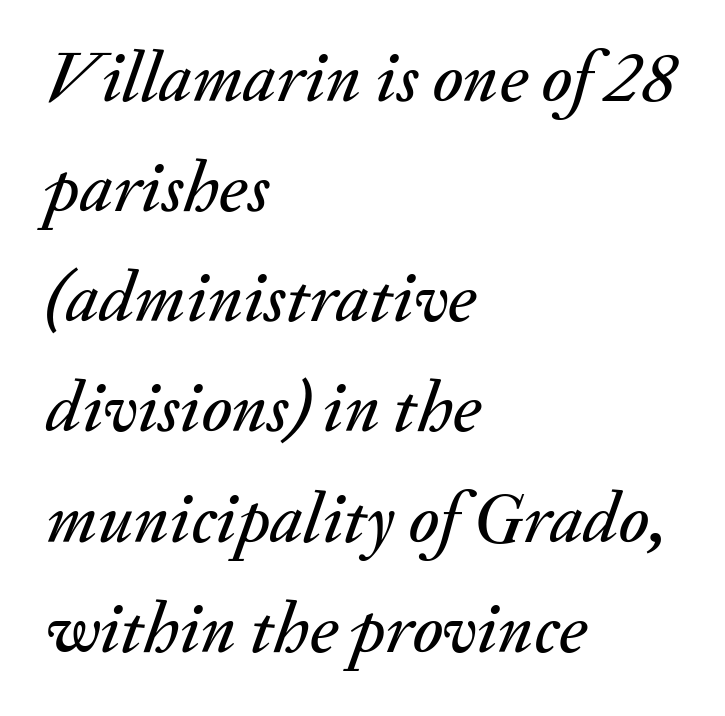
The image shows 72 px text type, italic (leaning right); set left-aligned, normal line spacing (1.53x), normal letter spacing, not underlined; medium stroke contrast and a small x-height.
